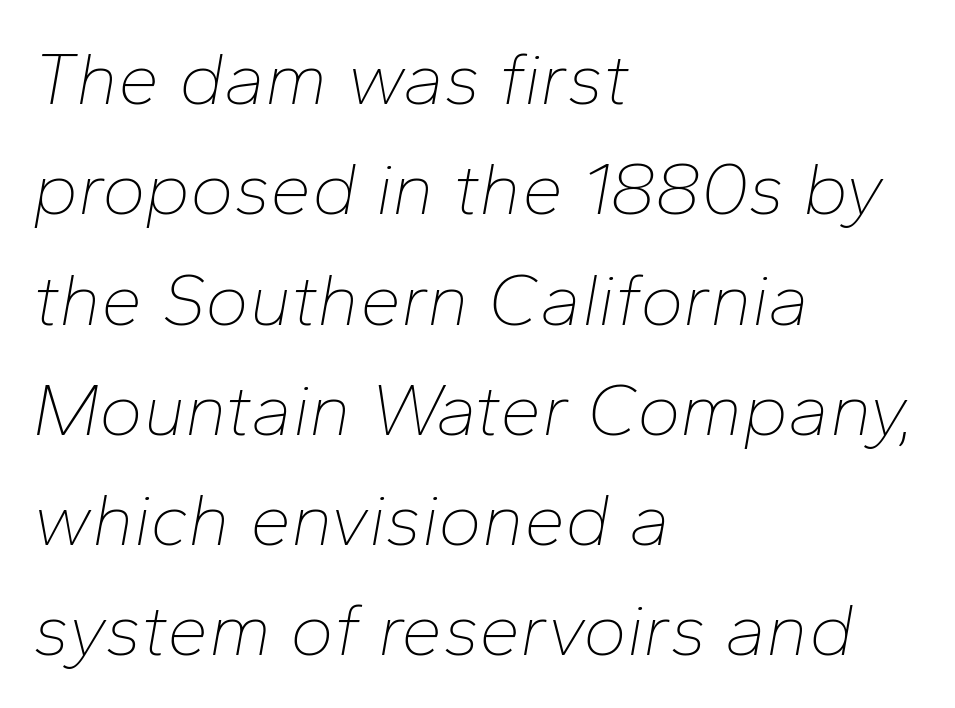
{"italic": "yes", "lean": "right", "slant_degrees": 10, "bold": "no", "weight": "thin", "width": "normal", "stroke_contrast": "low", "x_height": "medium", "monospaced": "no", "underline": "no", "align": "left", "line_spacing": "normal", "line_spacing_ratio": 1.49, "letter_spacing": "normal", "letter_spacing_em": 0.0, "glyph_px": 74}
